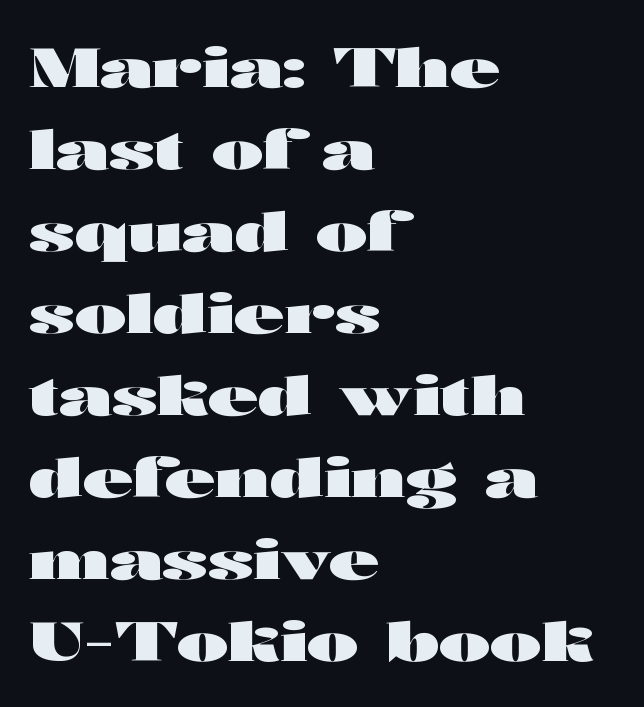
The image shows 55 px heavy, wide type, upright; set left-aligned, normal line spacing (1.49x), normal letter spacing, not underlined; high stroke contrast and a medium x-height.
